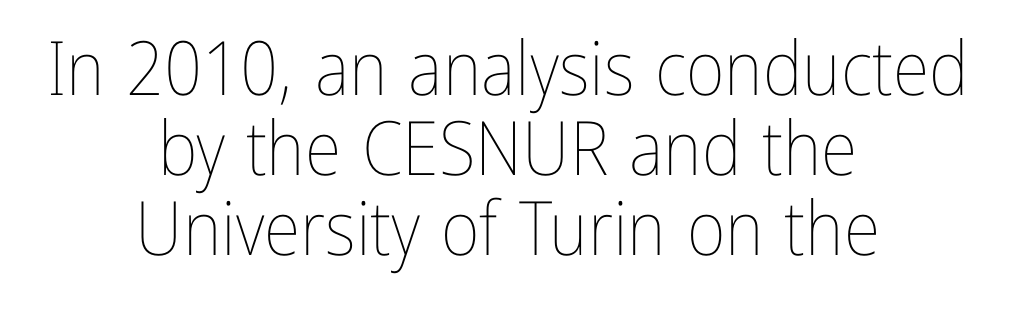
The image shows 75 px thin, condensed type, upright; set centered, tight line spacing (1.07x), normal letter spacing, not underlined; low stroke contrast and a medium x-height.
